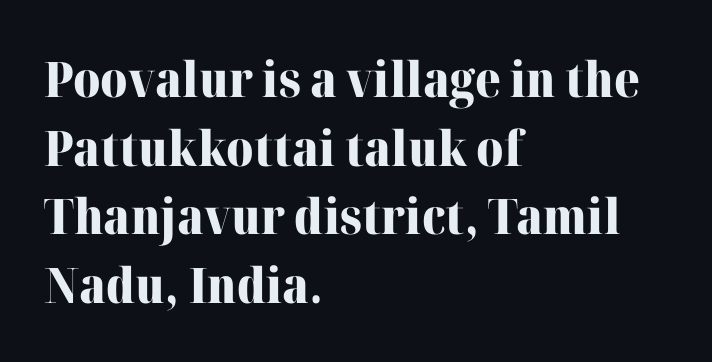
No word sits above an underline. No extra tracking has been applied to these lines. This rendering uses left alignment, leaving the right contour irregular. How heavy is the stroke? Heavy — this is a bold. Varying glyph widths throughout — classic text-font behaviour. Style check: upright.
